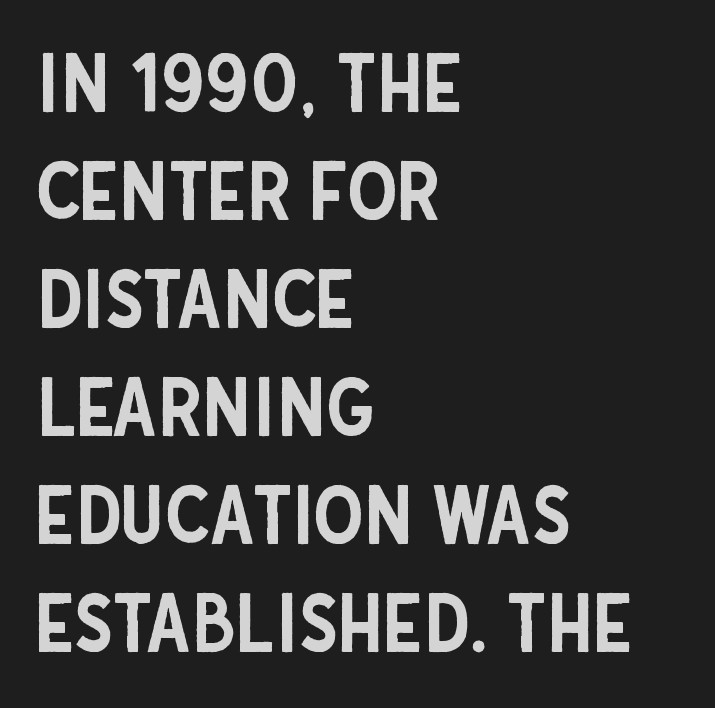
Q: Is the text italic (slanted)? A: No, it is upright.
Q: Is the typeface a serif or a sans-serif typeface? A: Sans-serif.
Q: Is the text underlined? A: No.
Q: How is the paragraph aligned? A: Left-aligned.
Q: Is the spacing between letters normal or unusually wide? A: Normal.
Q: Is the spacing between lines tight, normal or loose? A: Normal.
Q: Width (condensed, normal, or wide)? A: Condensed.
Q: Stroke contrast? A: Low.
Q: x-height? A: Large.
Q: Monospaced? A: No.
